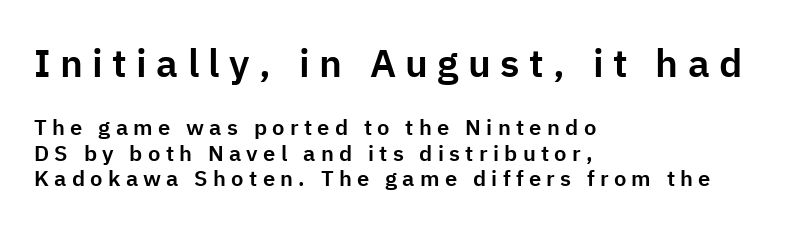
The image shows 39 px sans-serif type, upright; set left-aligned, line spacing 1.17x, unusually wide letter spacing (+0.24 em), not underlined; the first (top) block is 1.77x larger; low stroke contrast and a medium x-height.
